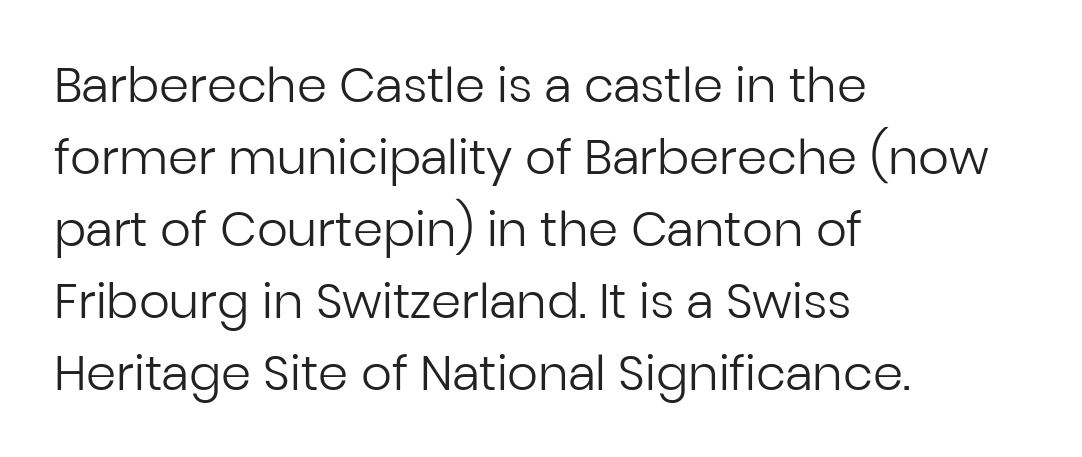
Q: Is the text bold? A: No.
Q: Is the text italic (slanted)? A: No, it is upright.
Q: Is the typeface a serif or a sans-serif typeface? A: Sans-serif.
Q: Is the text underlined? A: No.
Q: How is the paragraph aligned? A: Left-aligned.
Q: Is the spacing between letters normal or unusually wide? A: Normal.
Q: Is the spacing between lines tight, normal or loose? A: Normal.
Q: Width (condensed, normal, or wide)? A: Normal.
Q: Stroke contrast? A: Low.
Q: x-height? A: Medium.
Q: Monospaced? A: No.
